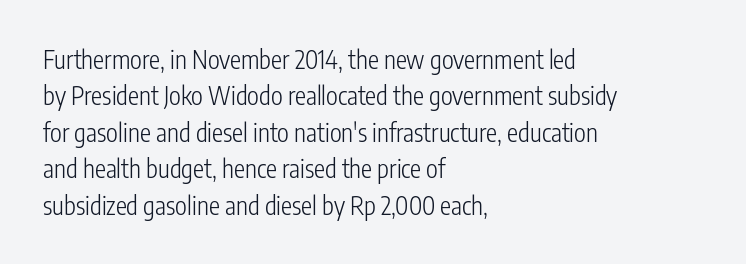
{"italic": "no", "bold": "no", "underline": "no", "align": "left", "line_spacing": "normal", "line_spacing_ratio": 1.46, "letter_spacing": "normal", "letter_spacing_em": 0.0, "glyph_px": 25}
